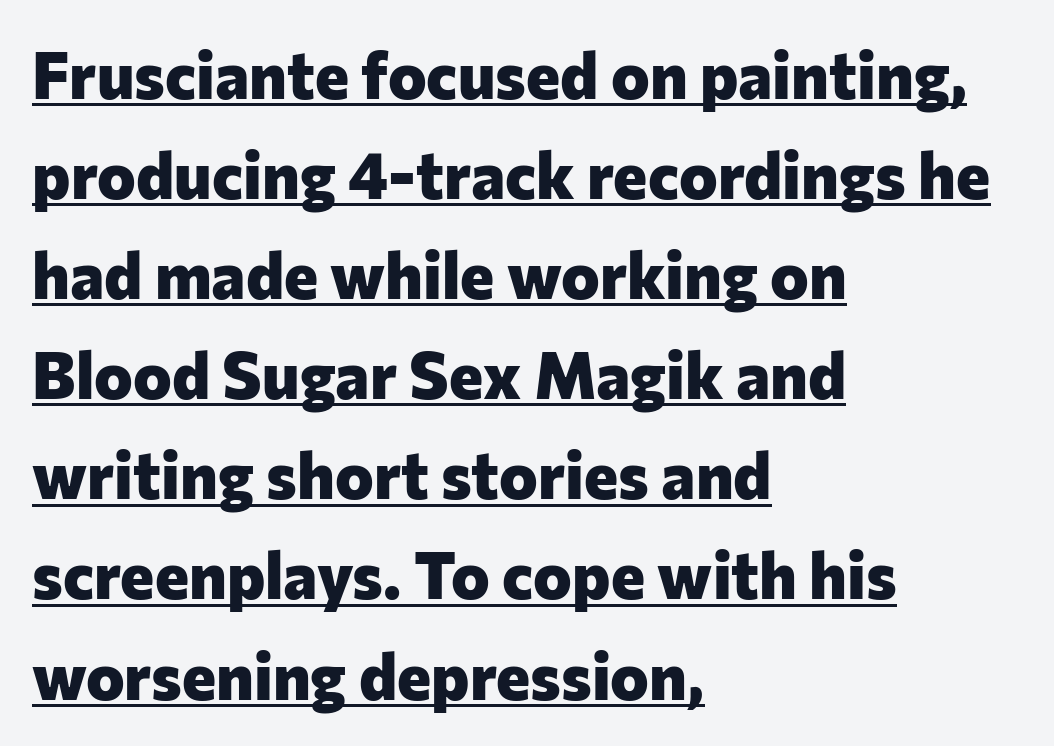
The image shows 65 px heavy sans-serif type, upright; set left-aligned, normal line spacing (1.54x), normal letter spacing, underlined; low stroke contrast and a medium x-height.
